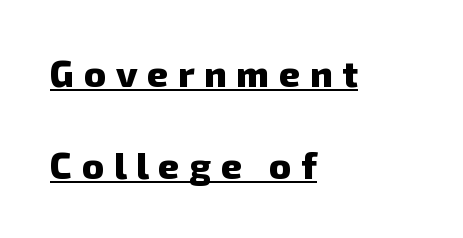
{"serif": "no", "bold": "yes", "weight": "heavy", "width": "normal", "stroke_contrast": "low", "x_height": "medium", "monospaced": "no", "underline": "yes", "align": "left", "line_spacing": "loose", "line_spacing_ratio": 2.49, "letter_spacing": "wide", "letter_spacing_em": 0.26, "glyph_px": 37}
